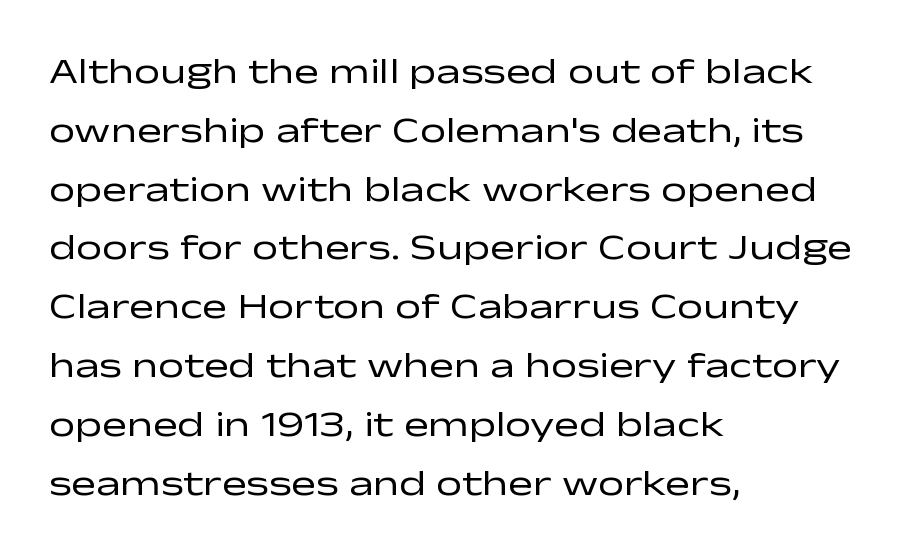
The image shows 37 px regular-weight, wide sans-serif type, upright; set left-aligned, normal line spacing (1.59x), normal letter spacing, not underlined; low stroke contrast and a medium x-height.
